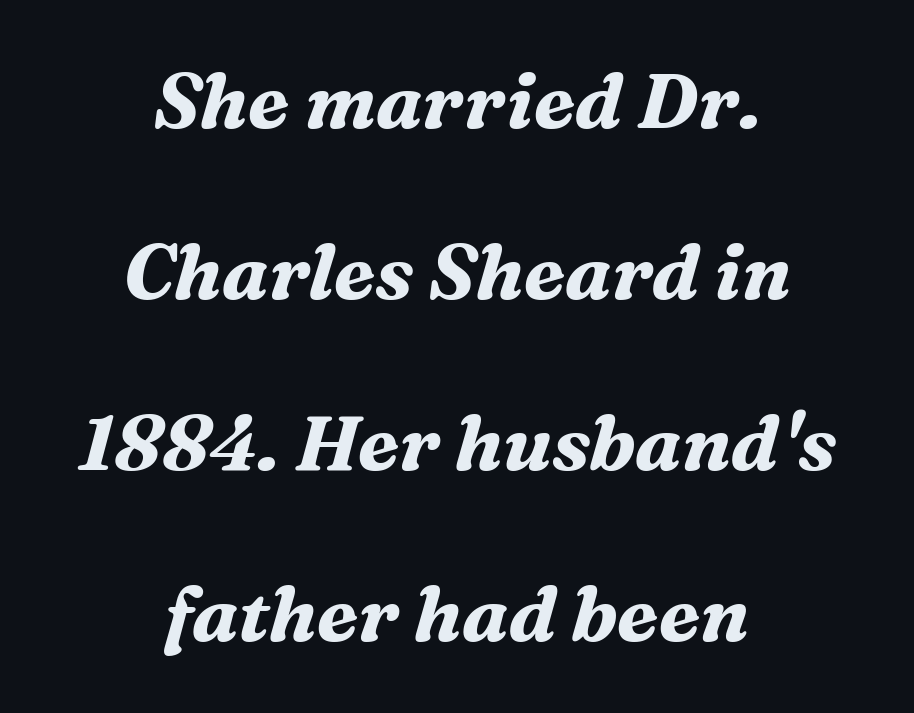
{"serif": "yes", "italic": "yes", "lean": "right", "slant_degrees": 16, "bold": "yes", "weight": "bold", "width": "normal", "stroke_contrast": "medium", "x_height": "medium", "monospaced": "no", "underline": "no", "align": "center", "line_spacing": "loose", "line_spacing_ratio": 2.22, "letter_spacing": "normal", "letter_spacing_em": 0.0, "glyph_px": 77}
